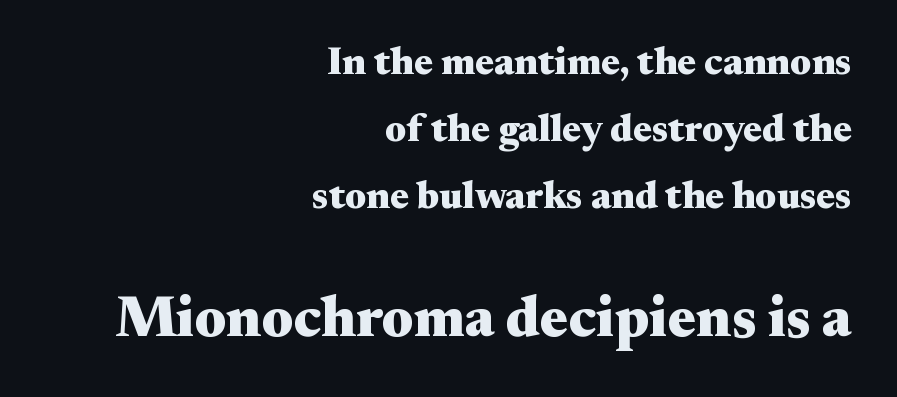
{"serif": "yes", "italic": "no", "bold": "yes", "weight": "heavy", "width": "wide", "stroke_contrast": "medium", "x_height": "small", "monospaced": "no", "underline": "no", "align": "right", "line_spacing_ratio": 1.72, "letter_spacing": "normal", "letter_spacing_em": 0.0, "larger_block": "second", "size_ratio": 1.49, "glyph_px": 58}
